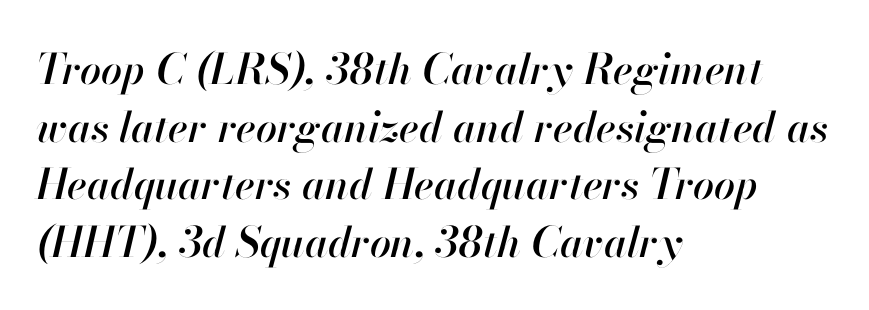
Q: Is the text italic (slanted)? A: Yes, it leans right by about 13 degrees.
Q: Is the text underlined? A: No.
Q: How is the paragraph aligned? A: Left-aligned.
Q: Is the spacing between letters normal or unusually wide? A: Normal.
Q: Is the spacing between lines tight, normal or loose? A: Normal.
Q: Width (condensed, normal, or wide)? A: Normal.
Q: Stroke contrast? A: High.
Q: x-height? A: Small.
Q: Monospaced? A: No.
